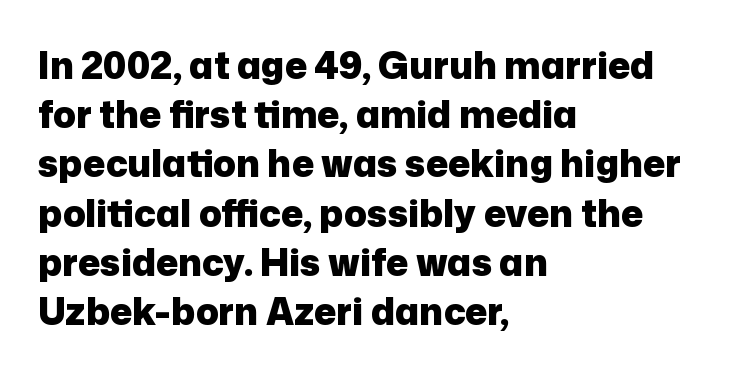
{"serif": "no", "italic": "no", "bold": "yes", "weight": "heavy", "width": "normal", "stroke_contrast": "low", "x_height": "medium", "monospaced": "no", "underline": "no", "align": "left", "line_spacing": "normal", "line_spacing_ratio": 1.33, "letter_spacing": "normal", "letter_spacing_em": 0.0, "glyph_px": 37}
